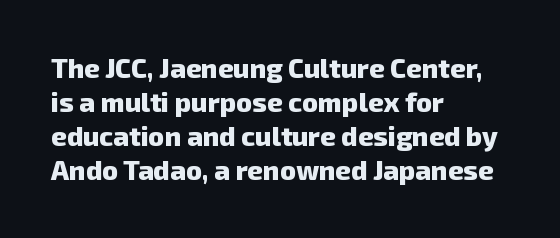
Q: Is the text bold? A: Yes.
Q: Is the text underlined? A: No.
Q: How is the paragraph aligned? A: Left-aligned.
Q: Is the spacing between letters normal or unusually wide? A: Normal.
Q: Is the spacing between lines tight, normal or loose? A: Normal.
